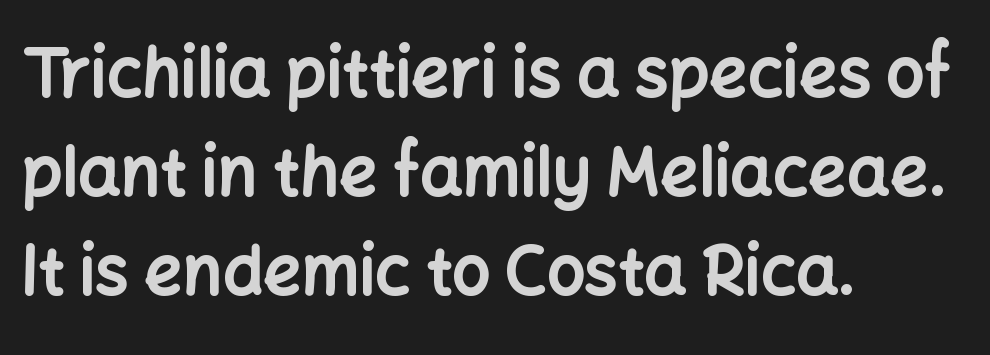
{"serif": "no", "italic": "no", "bold": "yes", "weight": "bold", "width": "normal", "stroke_contrast": "low", "x_height": "medium", "monospaced": "no", "underline": "no", "align": "left", "line_spacing": "normal", "line_spacing_ratio": 1.48, "letter_spacing": "normal", "letter_spacing_em": 0.0, "glyph_px": 67}
